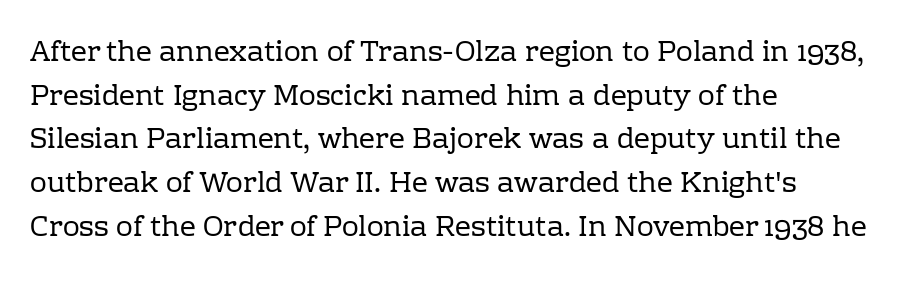
This is roman type, the default non-slanted kind. The passage shown is not underscored anywhere. Notice how the passage keeps a crisp vertical edge on the left only. The lines sit at an ordinary, default distance from one another. Classification — serif. Is this a fixed-width face? No — the glyphs have proportional, varying widths.
